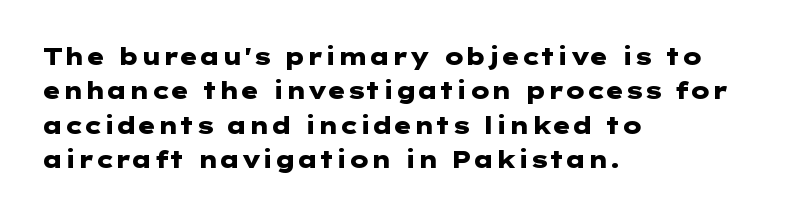
Q: Is the text bold? A: Yes.
Q: Is the text italic (slanted)? A: No, it is upright.
Q: Is the text underlined? A: No.
Q: How is the paragraph aligned? A: Left-aligned.
Q: Is the spacing between letters normal or unusually wide? A: Normal.
Q: Is the spacing between lines tight, normal or loose? A: Normal.
